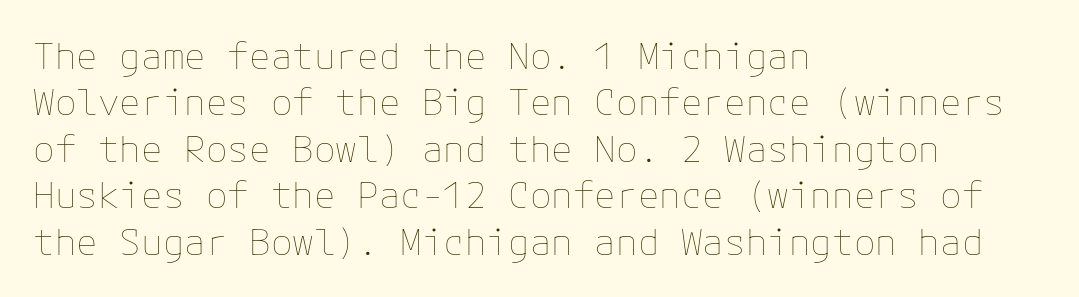
{"italic": "no", "bold": "no", "weight": "thin", "width": "normal", "stroke_contrast": "low", "x_height": "medium", "underline": "no", "align": "left", "line_spacing": "normal", "line_spacing_ratio": 1.29, "letter_spacing": "normal", "letter_spacing_em": 0.0, "glyph_px": 36}
